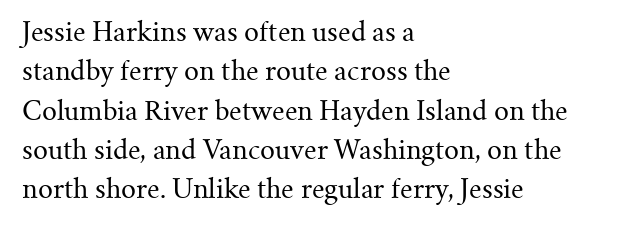
{"italic": "no", "bold": "no", "underline": "no", "align": "left", "line_spacing": "normal", "line_spacing_ratio": 1.51, "letter_spacing": "normal", "letter_spacing_em": 0.0, "glyph_px": 26}
